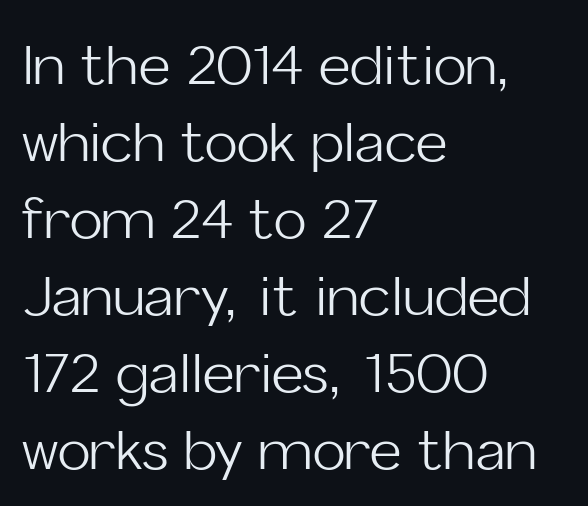
These glyphs show unthickened strokes, regular width or finer. Nothing sits at the stroke ends, so this counts as sans-serif. Honestly, the row spacing looks completely unremarkable. The type sits square on the baseline with zero lean.
